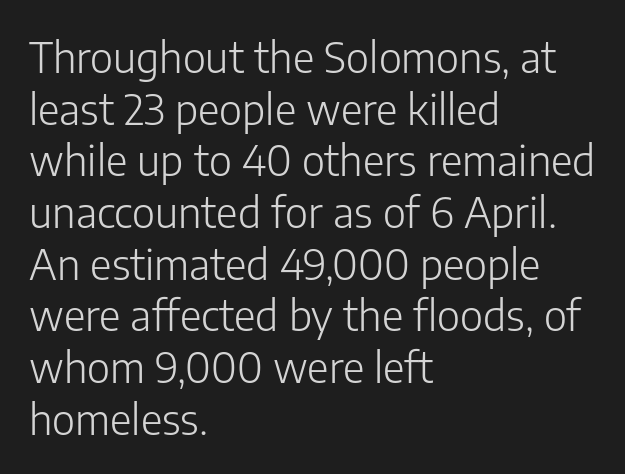
{"serif": "no", "italic": "no", "bold": "no", "weight": "light", "width": "normal", "stroke_contrast": "low", "x_height": "medium", "monospaced": "no", "underline": "no", "align": "left", "line_spacing_ratio": 1.23, "letter_spacing": "normal", "letter_spacing_em": 0.0, "glyph_px": 42}
